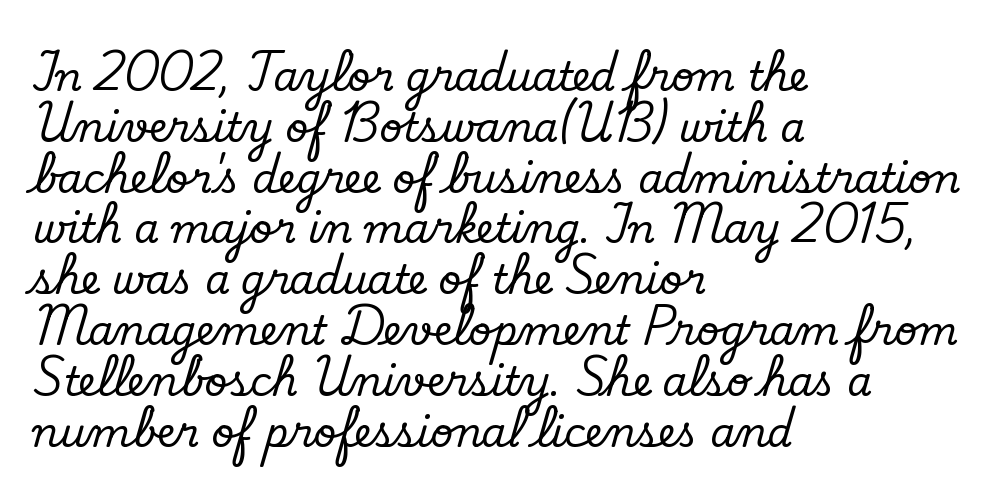
The image shows 40 px serif type; set left-aligned, normal line spacing (1.27x), normal letter spacing, not underlined; low stroke contrast and a small x-height.
